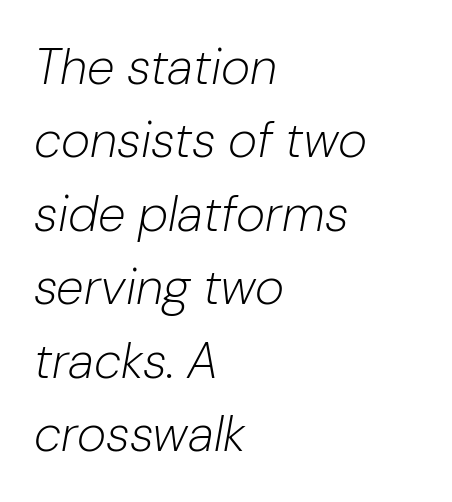
The image shows 50 px light type, italic (leaning right); set left-aligned, normal line spacing (1.47x), normal letter spacing, not underlined; low stroke contrast and a medium x-height.
